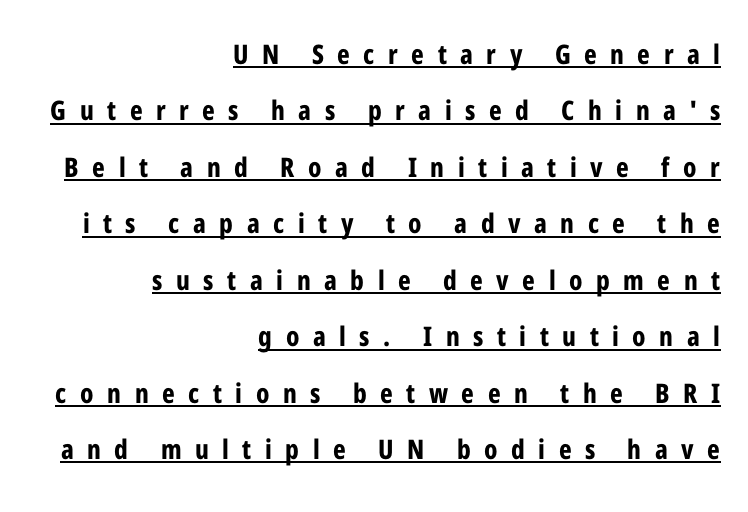
The image shows 27 px bold type, upright; set right-aligned, loose line spacing (2.09x), unusually wide letter spacing (+0.5 em), underlined.
